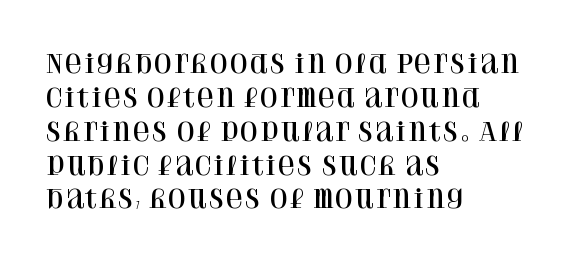
The image shows 24 px text type, upright; set left-aligned, normal line spacing (1.41x), normal letter spacing, not underlined.
